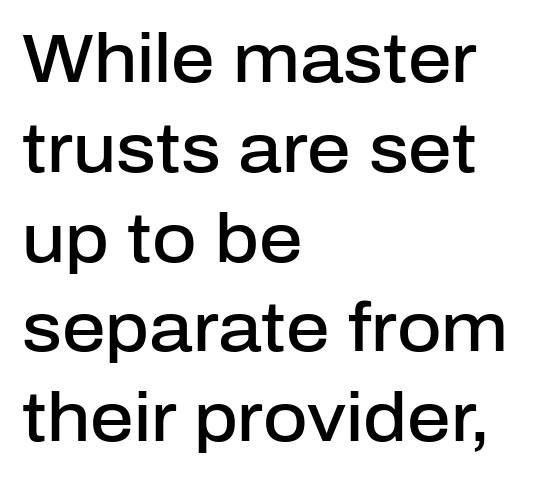
The image shows 68 px semibold sans-serif type, upright; set left-aligned, normal line spacing (1.32x), normal letter spacing, not underlined; low stroke contrast and a medium x-height.
